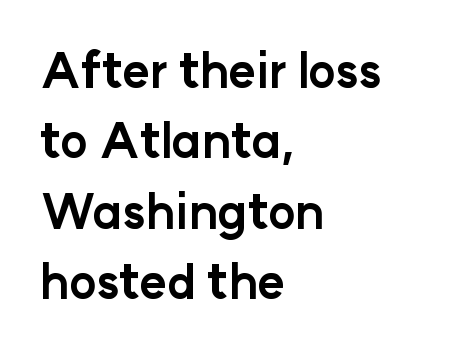
Casual observation: everything's shoved over to the left. Ascenders rise straight up at ninety degrees. The passage shown is typed in a proportional face where columns would drift. Note: no serifs on the glyphs.
